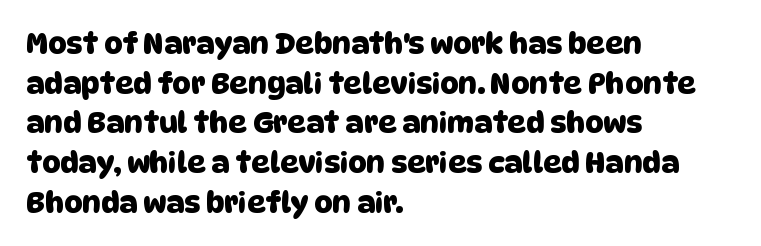
Note: no serifs on the glyphs. Words float on clear page, feet unadorned. Leading: standard. Note the varied advance widths — an 'i' is clearly narrower than an 'm'. Students, note that the glyphs here touch the page at normal intervals.
